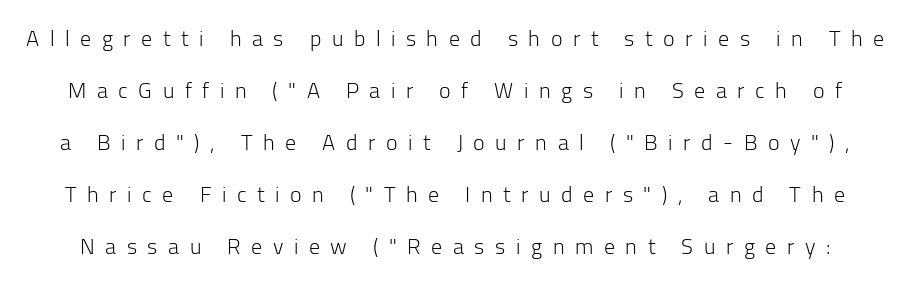
Q: Is the text bold? A: No.
Q: Is the text italic (slanted)? A: No, it is upright.
Q: Is the text underlined? A: No.
Q: Is the spacing between letters normal or unusually wide? A: Unusually wide.
Q: Is the spacing between lines tight, normal or loose? A: Loose.
